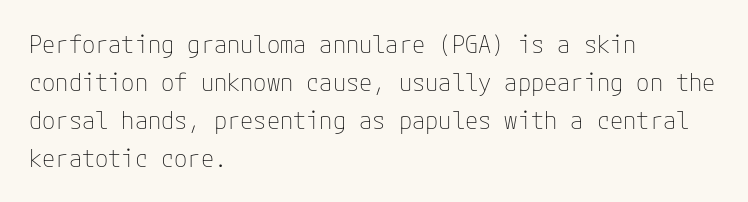
Q: Is the text bold? A: No.
Q: Is the text italic (slanted)? A: No, it is upright.
Q: Is the text underlined? A: No.
Q: How is the paragraph aligned? A: Left-aligned.
Q: Is the spacing between letters normal or unusually wide? A: Normal.
Q: Is the spacing between lines tight, normal or loose? A: Normal.
